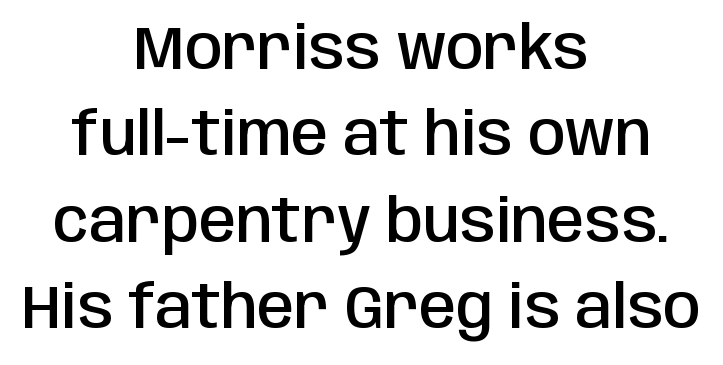
{"serif": "no", "italic": "no", "bold": "semi", "weight": "semibold", "width": "condensed", "stroke_contrast": "low", "x_height": "large", "monospaced": "no", "underline": "no", "align": "center", "line_spacing": "normal", "line_spacing_ratio": 1.44, "letter_spacing": "normal", "letter_spacing_em": 0.0, "glyph_px": 60}
